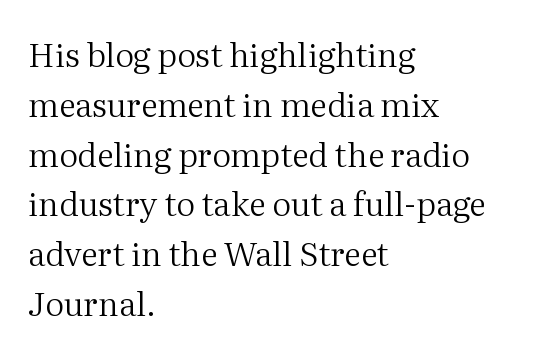
Q: Is the text bold? A: No.
Q: Is the text italic (slanted)? A: No, it is upright.
Q: Is the typeface a serif or a sans-serif typeface? A: Serif.
Q: Is the text underlined? A: No.
Q: How is the paragraph aligned? A: Left-aligned.
Q: Is the spacing between letters normal or unusually wide? A: Normal.
Q: Is the spacing between lines tight, normal or loose? A: Normal.
Q: Width (condensed, normal, or wide)? A: Normal.
Q: Stroke contrast? A: Medium.
Q: x-height? A: Medium.
Q: Monospaced? A: No.
